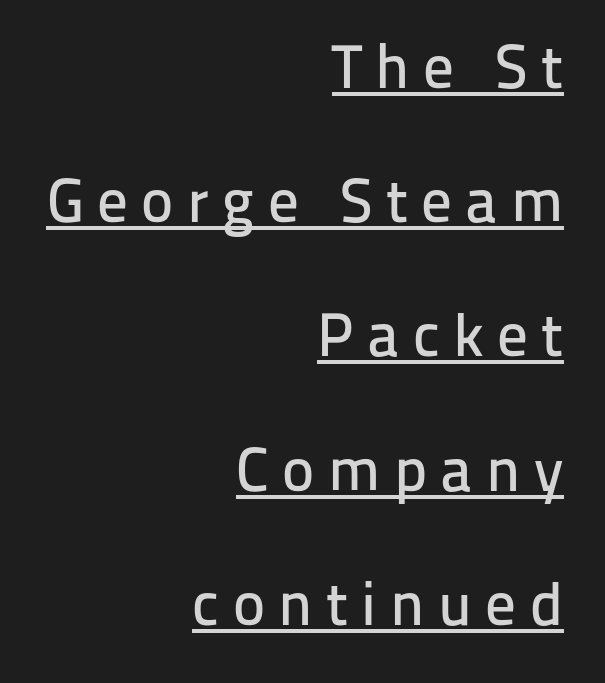
The image shows 61 px sans-serif type, upright; set right-aligned, loose line spacing (2.2x), unusually wide letter spacing (+0.22 em), underlined; low stroke contrast and a medium x-height.
